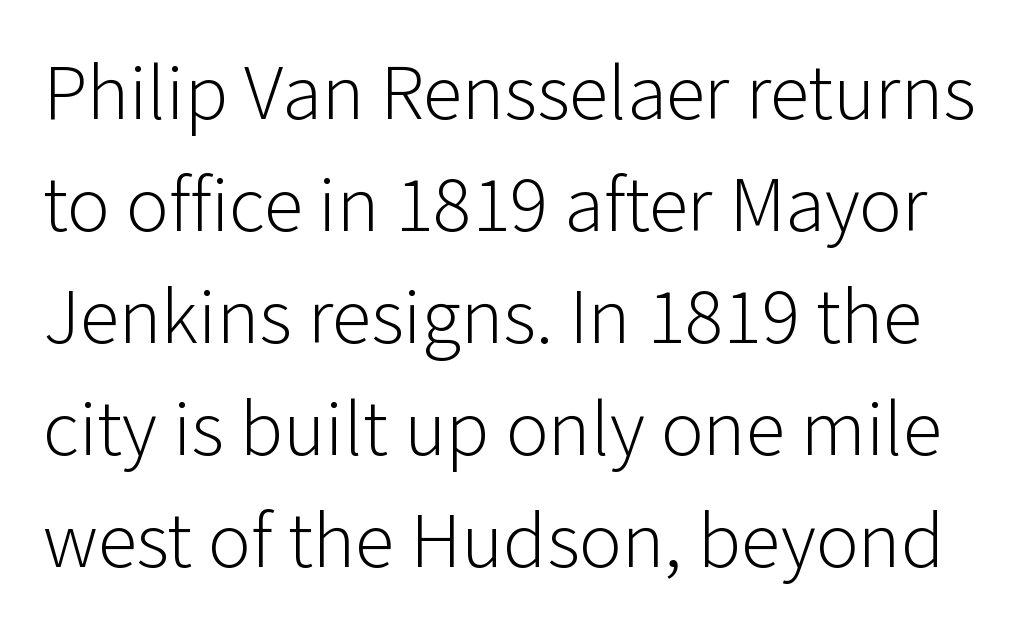
The image shows 80 px light sans-serif type, upright; set normal line spacing (1.4x), normal letter spacing, not underlined; low stroke contrast and a medium x-height.
